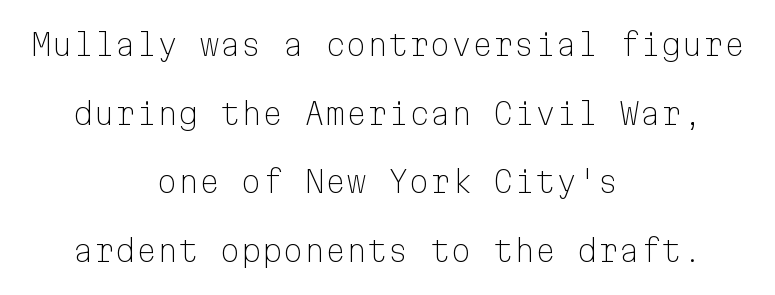
Is there much room between lines? Yes — plenty of vertical air separates them. You could count columns in this text — the font is strictly monospaced. Words float on clear page, feet unadorned. Where is the straight margin? There isn't one; the lines are centered. The font sits on the lighter half of the weight spectrum, regular included. Is this a sans? Yes — the strokes have no serifs.
